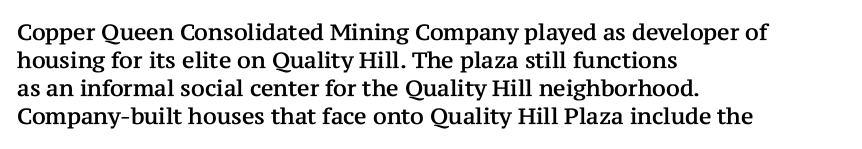
Style check: upright. Decoration check: the copy has no underline. The gaps between neighbouring characters are ordinary and unremarkable. This sample is left-justified, so line endings fall wherever the words run out. The rows are spaced the way most documents space them.
